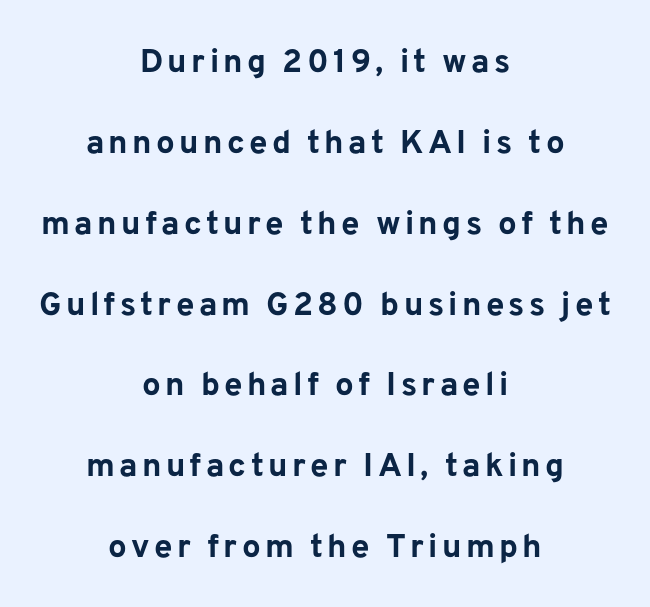
The image shows 33 px bold sans-serif type, upright; set centered, loose line spacing (2.45x), not underlined; low stroke contrast and a medium x-height.
